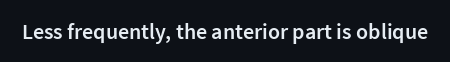
{"italic": "no", "bold": "semi", "underline": "no", "letter_spacing": "normal", "letter_spacing_em": 0.0, "glyph_px": 22}
